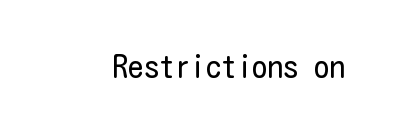
Q: Is the text bold? A: No.
Q: Is the text italic (slanted)? A: No, it is upright.
Q: Is the typeface a serif or a sans-serif typeface? A: Sans-serif.
Q: Is the text underlined? A: No.
Q: Is the spacing between letters normal or unusually wide? A: Normal.
Q: Width (condensed, normal, or wide)? A: Condensed.
Q: Stroke contrast? A: Low.
Q: x-height? A: Medium.
